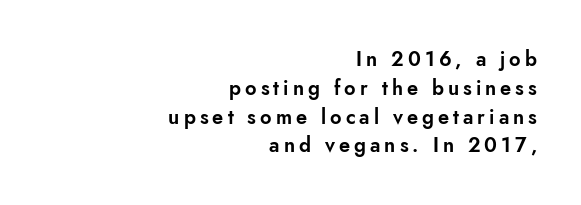
Q: Is the text italic (slanted)? A: No, it is upright.
Q: Is the text underlined? A: No.
Q: How is the paragraph aligned? A: Right-aligned.
Q: Is the spacing between letters normal or unusually wide? A: Unusually wide.
Q: Is the spacing between lines tight, normal or loose? A: Normal.
